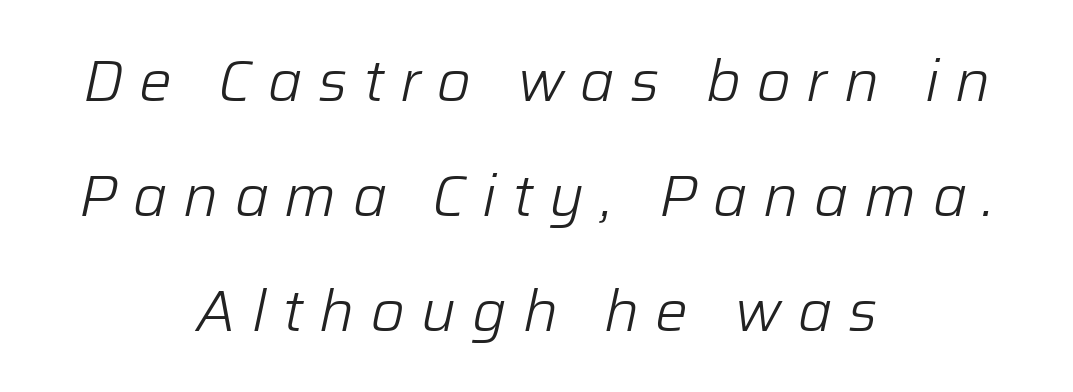
{"italic": "yes", "lean": "right", "slant_degrees": 12, "bold": "no", "weight": "light", "width": "normal", "stroke_contrast": "low", "x_height": "medium", "monospaced": "no", "underline": "no", "align": "center", "line_spacing": "loose", "line_spacing_ratio": 1.98, "letter_spacing": "wide", "letter_spacing_em": 0.28, "glyph_px": 58}
